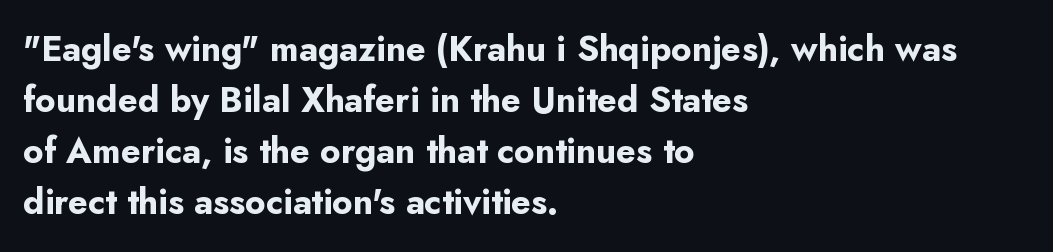
The image shows 35 px bold sans-serif type, upright; set left-aligned, normal line spacing (1.46x), normal letter spacing, not underlined; low stroke contrast and a small x-height.
